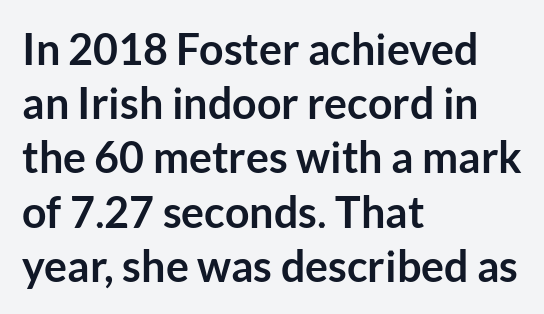
{"serif": "no", "italic": "no", "bold": "yes", "weight": "semibold", "width": "normal", "stroke_contrast": "low", "x_height": "medium", "monospaced": "no", "underline": "no", "align": "left", "line_spacing": "normal", "line_spacing_ratio": 1.26, "letter_spacing": "normal", "letter_spacing_em": 0.0, "glyph_px": 43}
